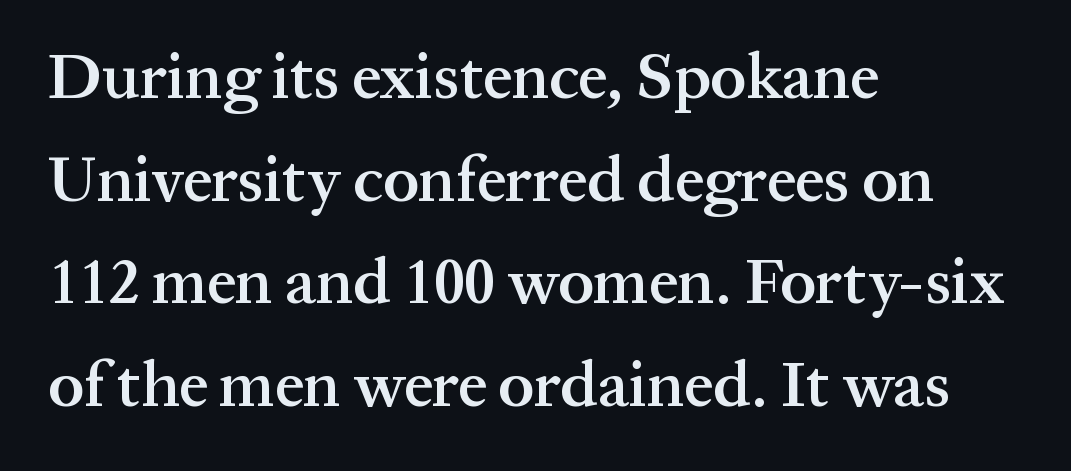
The image shows 65 px semibold serif type, upright; set left-aligned, normal line spacing (1.58x), normal letter spacing, not underlined; medium stroke contrast and a medium x-height.
